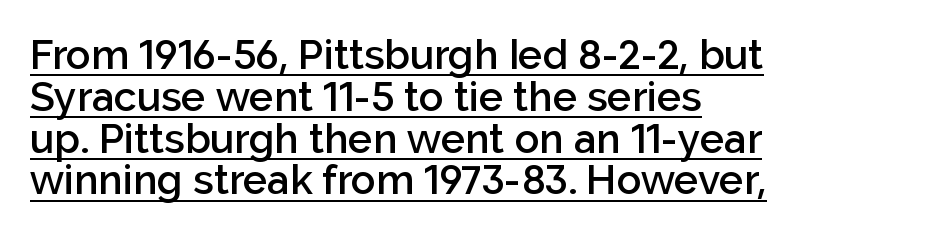
The image shows 41 px semibold sans-serif type, upright; set left-aligned, tight line spacing (1.02x), normal letter spacing, underlined; low stroke contrast and a medium x-height.
